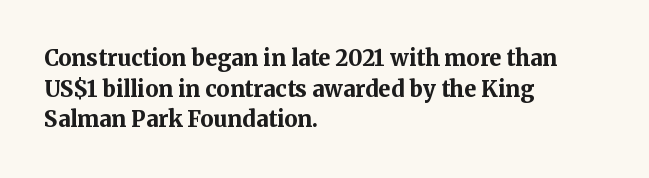
If you drew a line through each stem, it would be perfectly vertical. A normal amount of white space separates one row of letters from the next. Unmarked baselines from the first word to the last. Pretty heavy lettering here — definitely bold. The paragraph has a hard left edge and a soft right edge. These lines keep a tight, regular rhythm from letter to letter.
